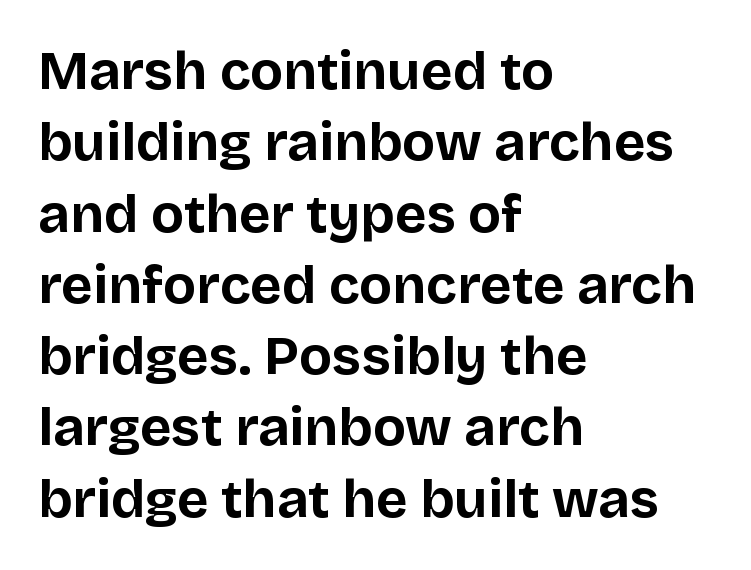
Q: Is the text bold? A: Yes.
Q: Is the text italic (slanted)? A: No, it is upright.
Q: Is the typeface a serif or a sans-serif typeface? A: Sans-serif.
Q: Is the text underlined? A: No.
Q: How is the paragraph aligned? A: Left-aligned.
Q: Is the spacing between letters normal or unusually wide? A: Normal.
Q: Is the spacing between lines tight, normal or loose? A: Normal.
Q: Width (condensed, normal, or wide)? A: Normal.
Q: Stroke contrast? A: Low.
Q: x-height? A: Large.
Q: Monospaced? A: No.
